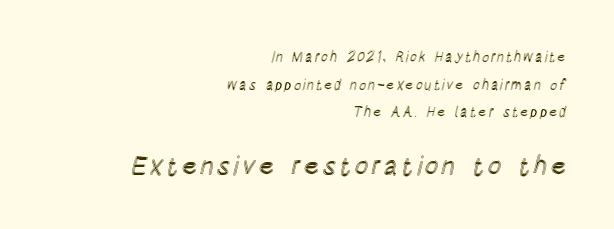
{"underline": "no", "align": "right", "line_spacing": "loose", "line_spacing_ratio": 1.98, "larger_block": "second", "size_ratio": 1.86, "glyph_px": 26}
